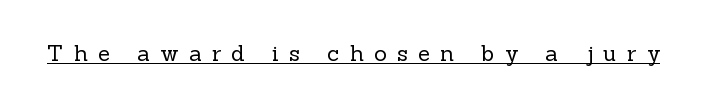
The image shows 22 px text type, upright; set unusually wide letter spacing (+0.47 em), underlined.
